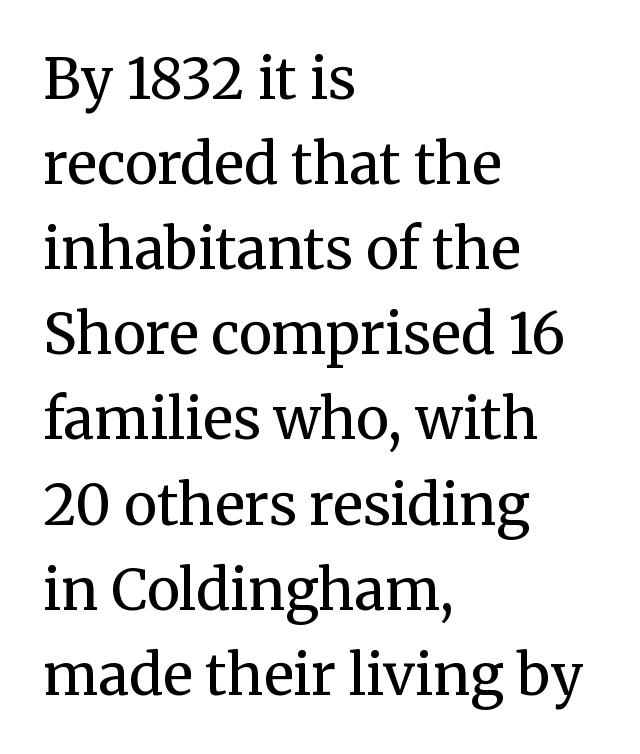
The image shows 56 px regular-weight serif type, upright; set left-aligned, normal line spacing (1.52x), normal letter spacing, not underlined; medium stroke contrast and a medium x-height.
